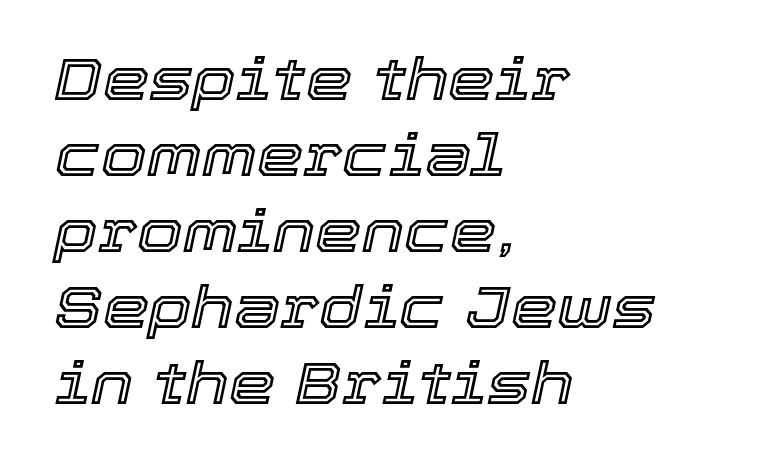
Q: Is the text italic (slanted)? A: Yes, it leans right by about 12 degrees.
Q: Is the text underlined? A: No.
Q: How is the paragraph aligned? A: Left-aligned.
Q: Is the spacing between letters normal or unusually wide? A: Normal.
Q: Is the spacing between lines tight, normal or loose? A: Normal.
Q: Width (condensed, normal, or wide)? A: Normal.
Q: x-height? A: Medium.
Q: Monospaced? A: No.
